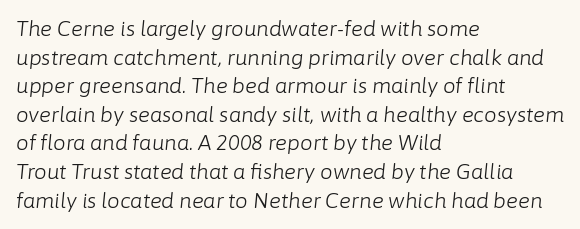
Q: Is the text bold? A: No.
Q: Is the text italic (slanted)? A: Yes, it leans right by about 6 degrees.
Q: Is the text underlined? A: No.
Q: How is the paragraph aligned? A: Left-aligned.
Q: Is the spacing between letters normal or unusually wide? A: Normal.
Q: Is the spacing between lines tight, normal or loose? A: Normal.
